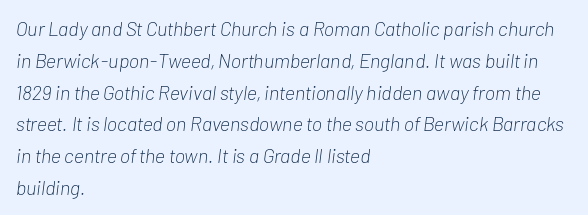
{"italic": "yes", "lean": "right", "slant_degrees": 7, "bold": "no", "underline": "no", "align": "left", "line_spacing": "normal", "line_spacing_ratio": 1.59, "letter_spacing": "normal", "letter_spacing_em": 0.0, "glyph_px": 20}
